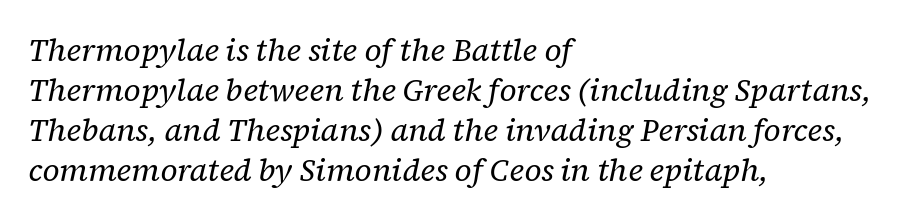
The image shows 31 px regular-weight serif type, italic (leaning right); set left-aligned, normal line spacing (1.29x), normal letter spacing, not underlined; low stroke contrast and a medium x-height.
